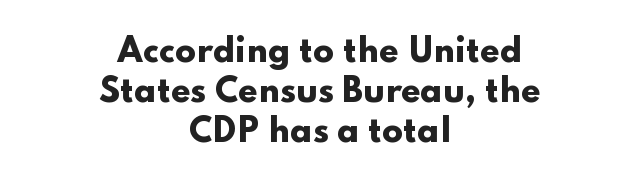
Summary of weight: heavy, a full bold. Reading down the block, each line starts at a different indent, mirrored at its end. Regarding leading, the lines here are spaced in the standard way. Does the lettering tilt? It doesn't — this is upright. I'd call this a sans setting — the letters go barefoot. Tracking value appears to be zero — textbook default spacing.
